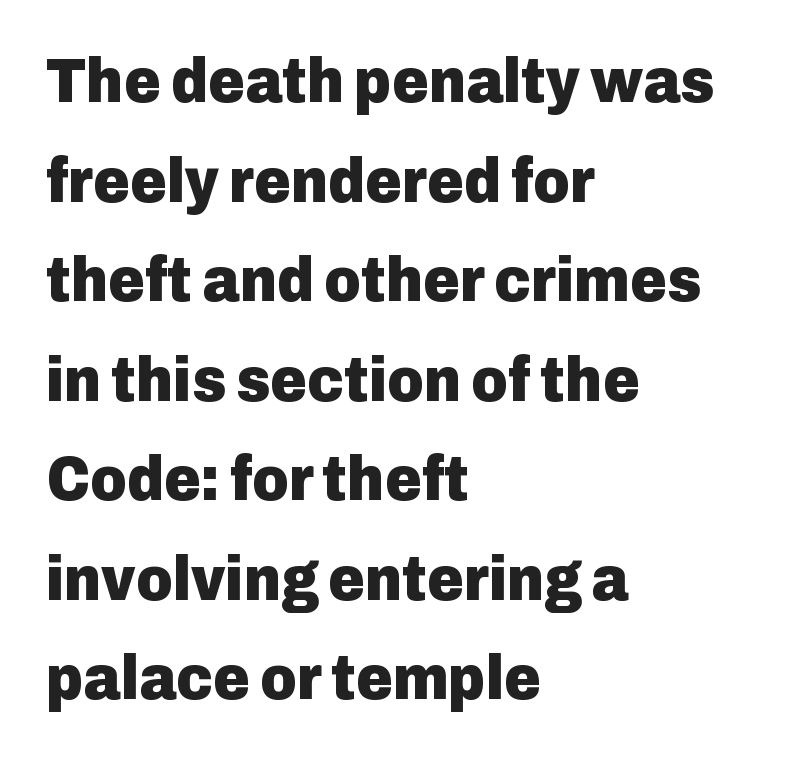
{"serif": "no", "italic": "no", "bold": "yes", "weight": "heavy", "width": "normal", "stroke_contrast": "low", "x_height": "medium", "monospaced": "no", "underline": "no", "align": "left", "line_spacing": "normal", "line_spacing_ratio": 1.58, "letter_spacing": "normal", "letter_spacing_em": 0.0, "glyph_px": 63}
